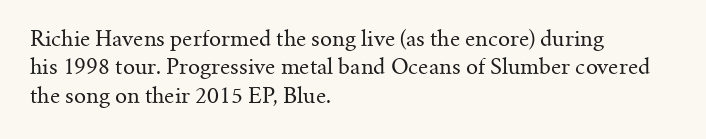
The image shows 21 px text type, upright; set left-aligned, normal line spacing (1.35x), normal letter spacing, not underlined.
